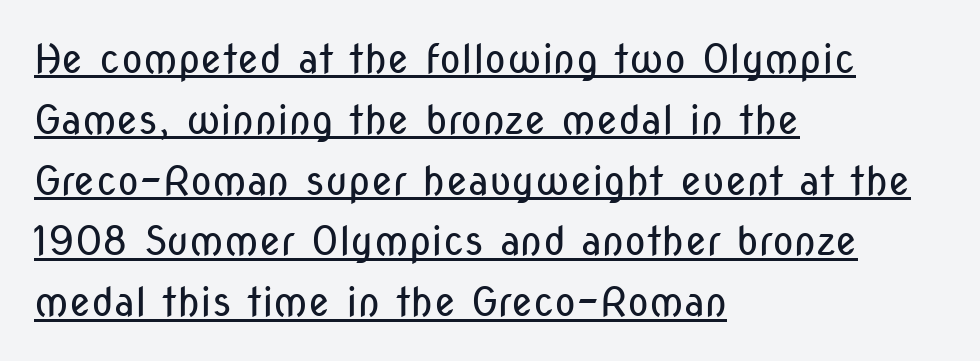
You can tell it's not italic because the verticals are truly vertical. The letterforms sit at book weight or below. Does the copy run flush right? No — it runs flush left. Type style note: lacks serifs.
